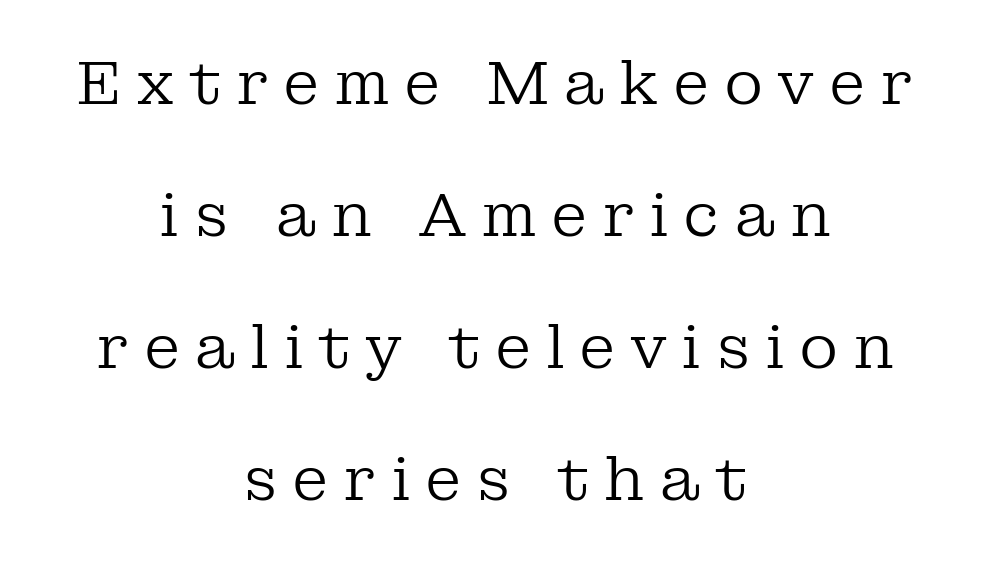
The text block is weighted toward neither margin, spreading evenly from the middle. These lines have a slow, spaced-out rhythm from letter to letter. Each letter's strokes conclude with small projecting serifs. This rendering features lettering with no underline. This sample trades compactness for vertical openness between lines.
